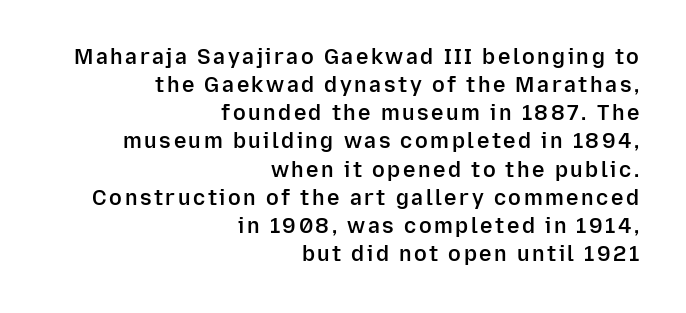
The image shows 21 px text type, upright; set right-aligned, normal line spacing (1.34x), not underlined.
